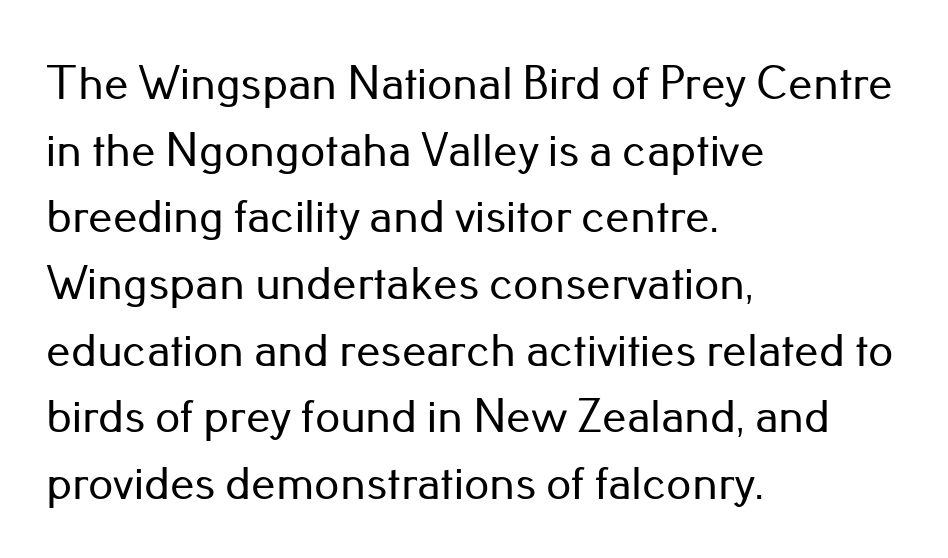
The image shows 49 px sans-serif type, upright; set left-aligned, normal line spacing (1.36x), normal letter spacing, not underlined; low stroke contrast and a small x-height.
